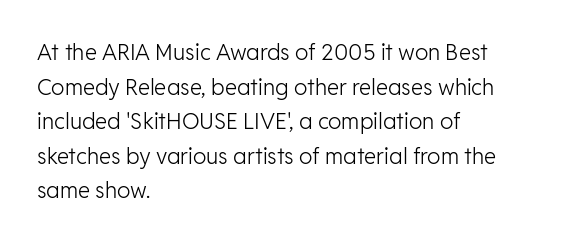
Q: Is the text bold? A: No.
Q: Is the text italic (slanted)? A: No, it is upright.
Q: Is the text underlined? A: No.
Q: How is the paragraph aligned? A: Left-aligned.
Q: Is the spacing between letters normal or unusually wide? A: Normal.
Q: Is the spacing between lines tight, normal or loose? A: Normal.
